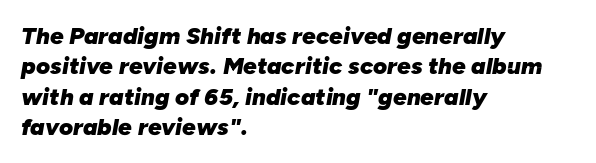
The image shows 24 px bold type, italic (leaning right); set left-aligned, normal line spacing (1.27x), normal letter spacing, not underlined.
